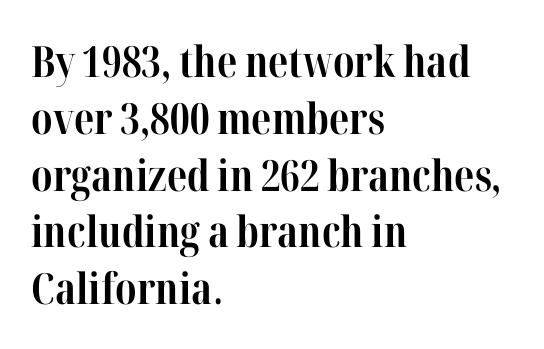
{"serif": "yes", "italic": "no", "bold": "yes", "weight": "bold", "width": "condensed", "stroke_contrast": "high", "x_height": "medium", "monospaced": "no", "underline": "no", "align": "left", "line_spacing": "normal", "line_spacing_ratio": 1.32, "letter_spacing": "normal", "letter_spacing_em": 0.0, "glyph_px": 43}
